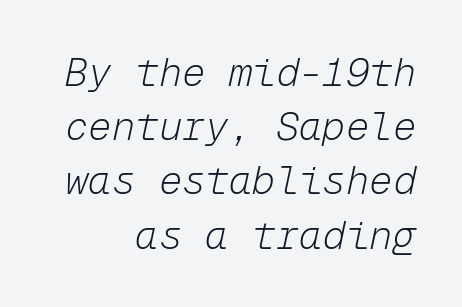
{"italic": "yes", "lean": "right", "slant_degrees": 12, "bold": "no", "weight": "light", "width": "normal", "stroke_contrast": "low", "x_height": "medium", "monospaced": "yes", "underline": "no", "align": "right", "line_spacing": "normal", "line_spacing_ratio": 1.39, "letter_spacing": "normal", "letter_spacing_em": 0.0, "glyph_px": 39}
